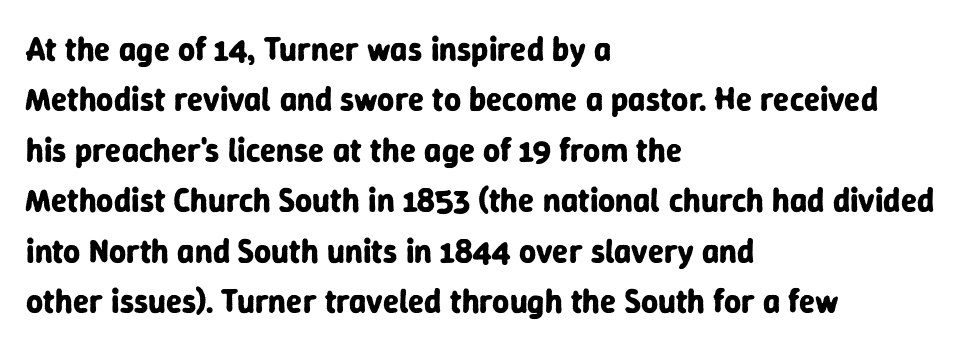
Tracking value appears to be zero — textbook default spacing. The rendering uses a moderate line-height, typical for paragraphs. This is the regular roman posture of the typeface. Nobody drew a line under any word here. Here the designer chose a conventional face with non-uniform glyph widths.
